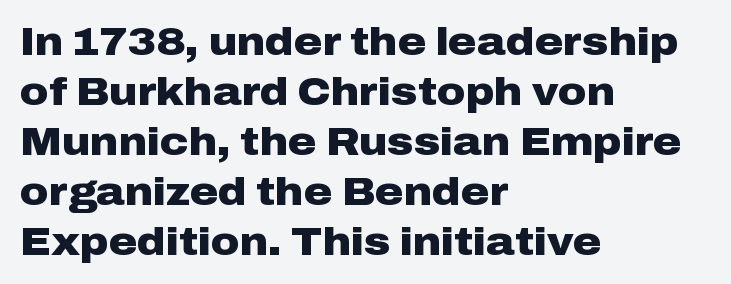
Successive baselines arrive at the customary interval. Unlike italic type, these characters show no tilt at all. The gaps between neighbouring characters are ordinary and unremarkable. You could not count columns in this text — the font is proportionally spaced. What kind of face is this? One without serifs — a sans.
